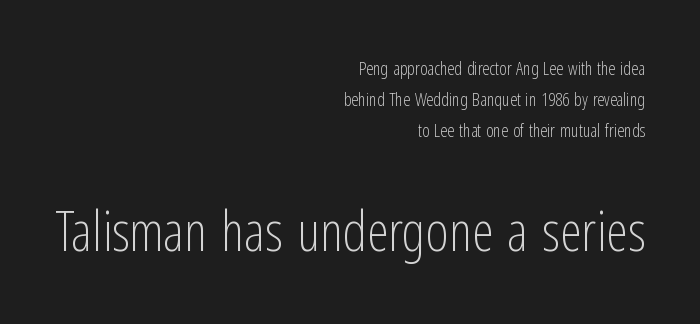
Varying glyph widths throughout — classic text-font behaviour. Short note: letters normally spaced. Has an underline been added? It has not. Line ends are locked; line starts wander. Bigger letters appear in the bottom chunk; the top chunk is reduced. These glyphs show unthickened strokes, regular width or finer.
